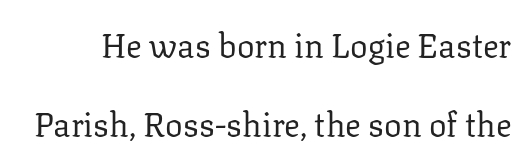
{"serif": "yes", "italic": "no", "bold": "no", "weight": "regular", "width": "normal", "stroke_contrast": "low", "x_height": "medium", "monospaced": "no", "underline": "no", "line_spacing": "loose", "line_spacing_ratio": 2.4, "letter_spacing": "normal", "letter_spacing_em": 0.0, "glyph_px": 33}
